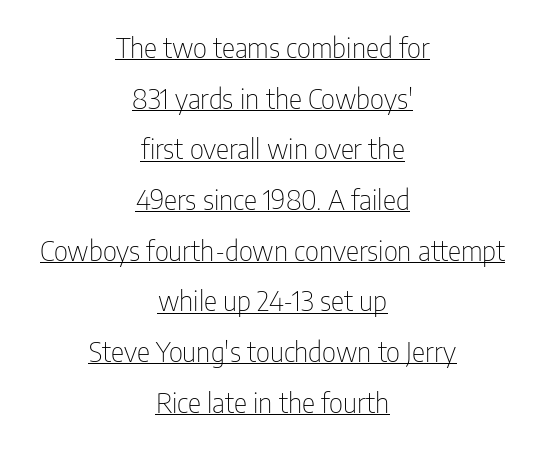
{"serif": "no", "italic": "no", "bold": "no", "weight": "thin", "width": "condensed", "stroke_contrast": "low", "x_height": "medium", "monospaced": "no", "underline": "yes", "align": "center", "line_spacing_ratio": 1.81, "letter_spacing": "normal", "letter_spacing_em": 0.0, "glyph_px": 28}
